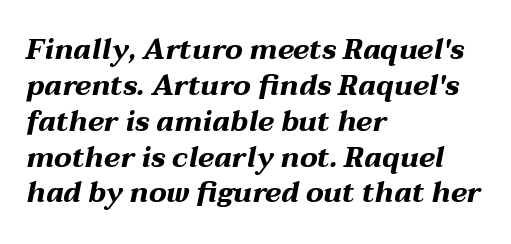
Q: Is the text bold? A: Yes.
Q: Is the text italic (slanted)? A: Yes, it leans right by about 12 degrees.
Q: Is the text underlined? A: No.
Q: How is the paragraph aligned? A: Left-aligned.
Q: Is the spacing between letters normal or unusually wide? A: Normal.
Q: Is the spacing between lines tight, normal or loose? A: Normal.
Q: Width (condensed, normal, or wide)? A: Wide.
Q: Stroke contrast? A: Medium.
Q: x-height? A: Medium.
Q: Monospaced? A: No.
